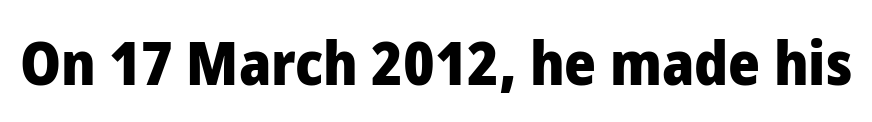
Does the weight exceed regular? Yes, all the way to bold. The passage shown is typed in a proportional face where columns would drift. Type style note: lacks serifs. Between one letter and the next there's only the usual sliver of space. The baseline area is clear. Italic? Not at all — the glyphs are vertical.
